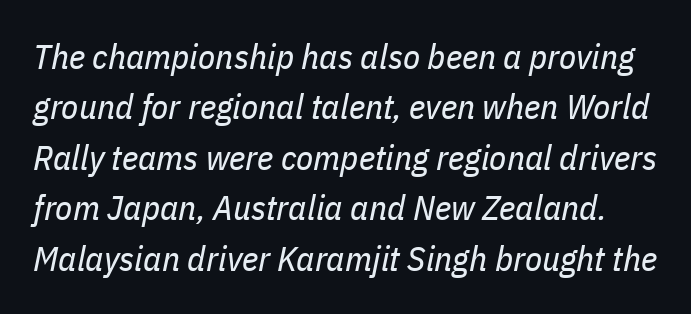
Q: Is the text bold? A: No.
Q: Is the text italic (slanted)? A: Yes, it leans right by about 11 degrees.
Q: Is the text underlined? A: No.
Q: Is the spacing between letters normal or unusually wide? A: Normal.
Q: Is the spacing between lines tight, normal or loose? A: Normal.
Q: Width (condensed, normal, or wide)? A: Condensed.
Q: Stroke contrast? A: Low.
Q: x-height? A: Medium.
Q: Monospaced? A: No.
